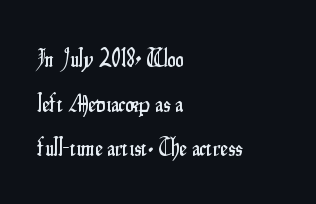
Q: Is the text italic (slanted)? A: No, it is upright.
Q: Is the text underlined? A: No.
Q: How is the paragraph aligned? A: Left-aligned.
Q: Is the spacing between letters normal or unusually wide? A: Normal.
